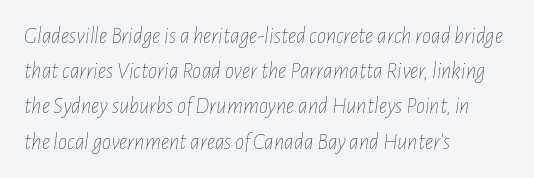
{"italic": "yes", "lean": "right", "slant_degrees": 7, "bold": "no", "underline": "no", "align": "left", "line_spacing": "normal", "line_spacing_ratio": 1.53, "letter_spacing": "normal", "letter_spacing_em": 0.0, "glyph_px": 23}
